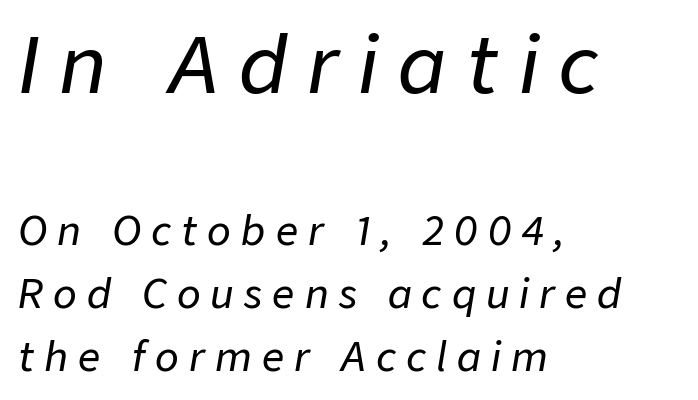
The designer gave the opening block more size than the closing block. These lines are set flush left with a ragged right edge. Bare-footed words on every line. The letters are spread apart with noticeably loose tracking. Looks like regular typesetting: each glyph gets only the width it needs. Interline gaps are of average width in this sample.
